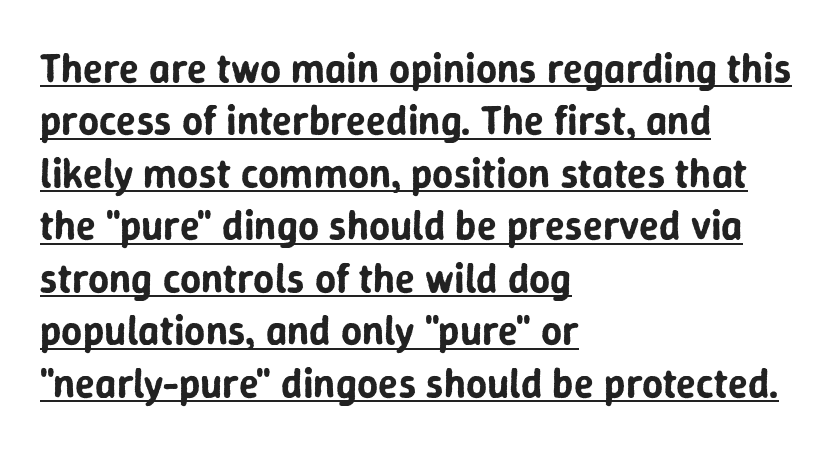
The image shows 41 px sans-serif type, upright; set left-aligned, normal line spacing (1.28x), normal letter spacing, underlined; low stroke contrast and a medium x-height.
